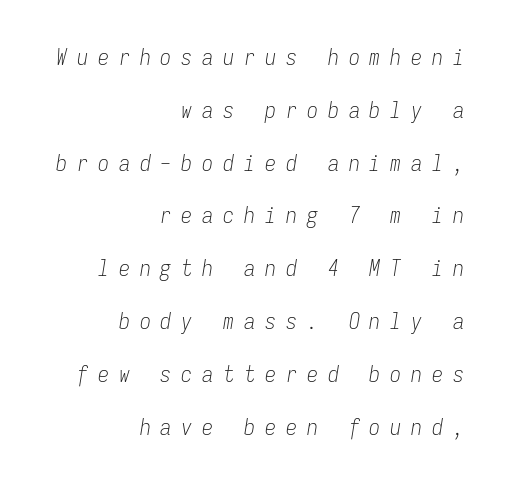
{"italic": "yes", "lean": "right", "slant_degrees": 9, "bold": "no", "underline": "no", "align": "right", "line_spacing": "loose", "line_spacing_ratio": 2.4, "letter_spacing": "wide", "letter_spacing_em": 0.45, "glyph_px": 22}
